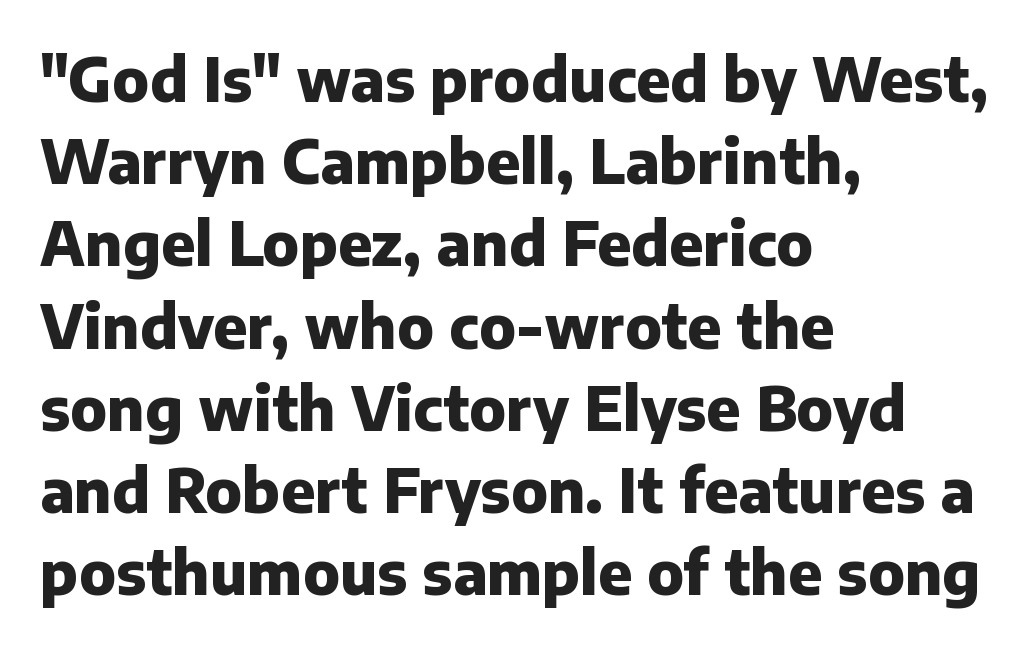
Spacing verdict: proportional, widths tailored to each character. A sans-serif font was chosen for this passage. Short note: letters normally spaced. The gap between lines stays unmarked.
